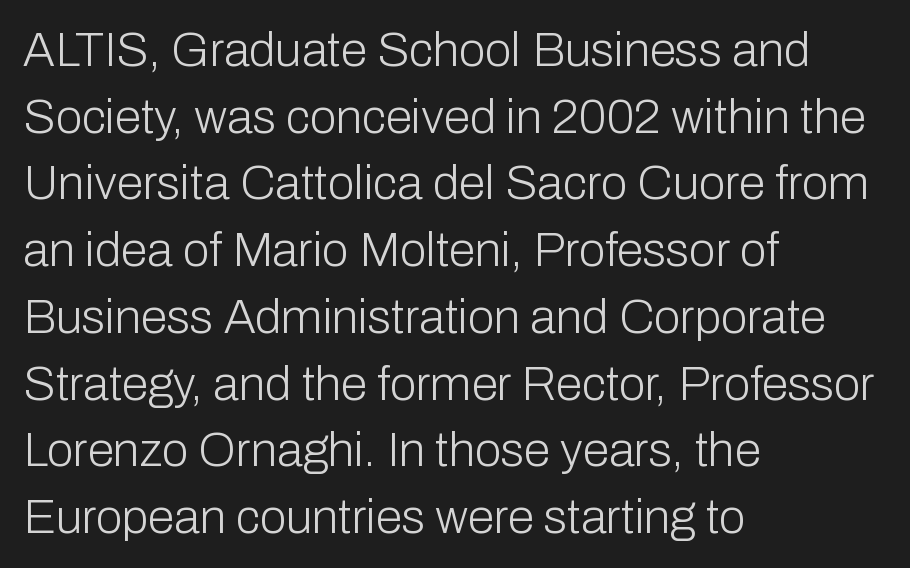
{"serif": "no", "italic": "no", "bold": "no", "weight": "light", "width": "normal", "stroke_contrast": "low", "x_height": "medium", "monospaced": "no", "underline": "no", "align": "left", "line_spacing": "normal", "line_spacing_ratio": 1.39, "letter_spacing": "normal", "letter_spacing_em": 0.0, "glyph_px": 48}
